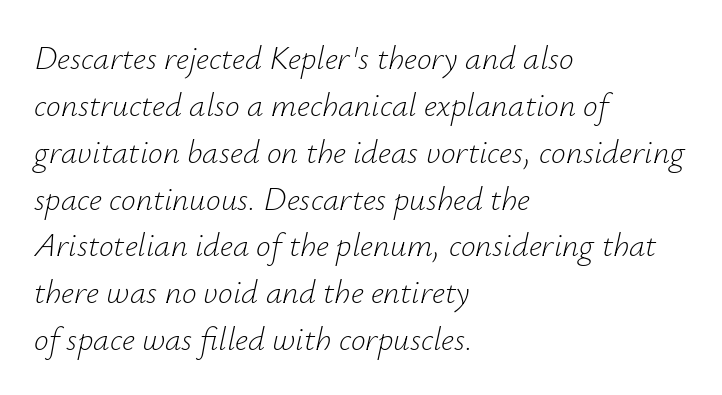
{"italic": "yes", "lean": "right", "slant_degrees": 12, "bold": "no", "weight": "light", "width": "normal", "stroke_contrast": "low", "x_height": "small", "monospaced": "no", "underline": "no", "align": "left", "line_spacing": "normal", "line_spacing_ratio": 1.42, "letter_spacing": "normal", "letter_spacing_em": 0.0, "glyph_px": 33}
